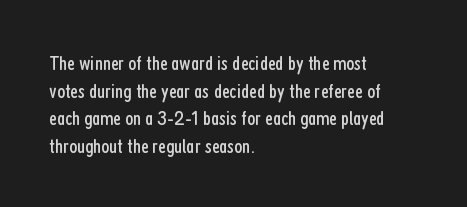
Teacher's note: observe the even left margin — that is flush-left alignment. The line texture is even and compact thanks to regular tracking. The lettering stays uniformly vertical, giving the passage a roman look. The baseline area is clear.
